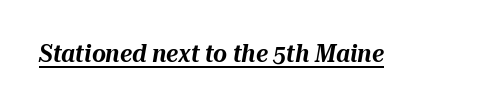
Q: Is the text italic (slanted)? A: Yes, it leans right by about 10 degrees.
Q: Is the text underlined? A: Yes.
Q: Is the spacing between letters normal or unusually wide? A: Normal.
